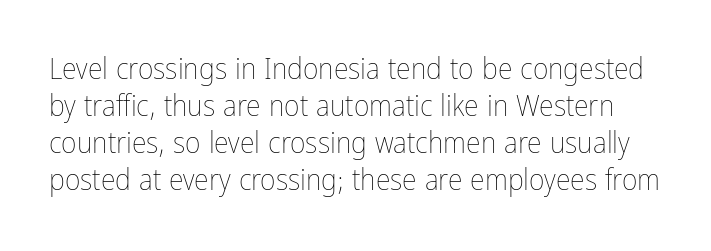
The image shows 30 px thin, condensed type, upright; set line spacing 1.23x, normal letter spacing, not underlined; low stroke contrast and a medium x-height.
